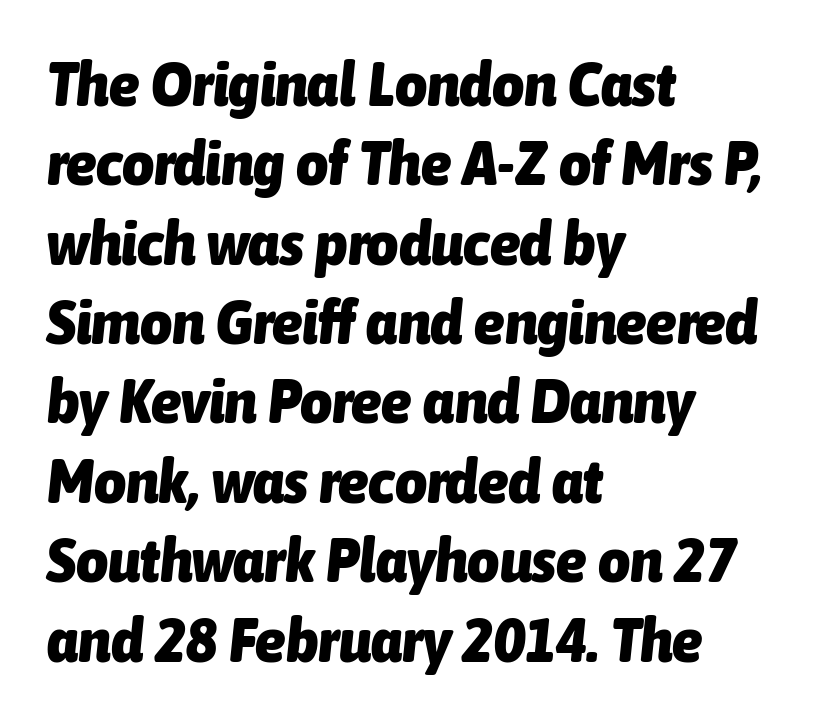
In CSS terms this would be text-align: left. Each row of text sits above clean, open space. Spacing verdict: proportional, widths tailored to each character. Is the letter spacing exaggerated? No — it looks like the ordinary default. The sample has been set heavy, in full bold. Each new line begins a customary step beneath the previous one.
